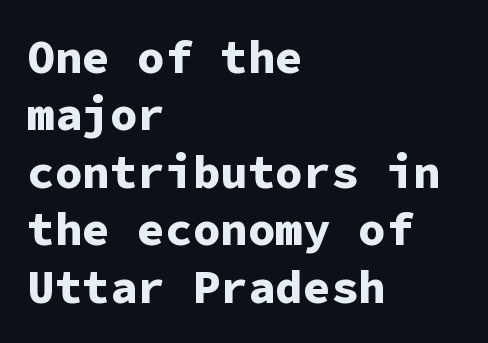
This block has exactly the height ordinary leading produces. Bold? Absolutely — the strokes are thick and heavy. Is the letter spacing exaggerated? No — it looks like the ordinary default. I'd call this a sans setting — the letters go barefoot. Short and long lines alike share a common starting point at left. This sample has the even, mechanical cadence of fixed-width lettering.
